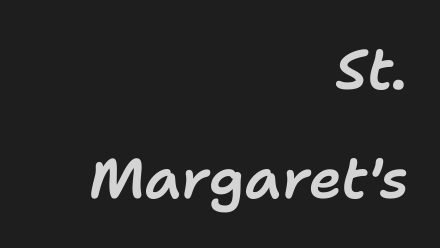
There's an unmistakable incline to the writing here. Glance below the letters and you will spot only blank space. Honestly, the rows look like they've been pulled way apart. Where is the straight margin? On the right.
